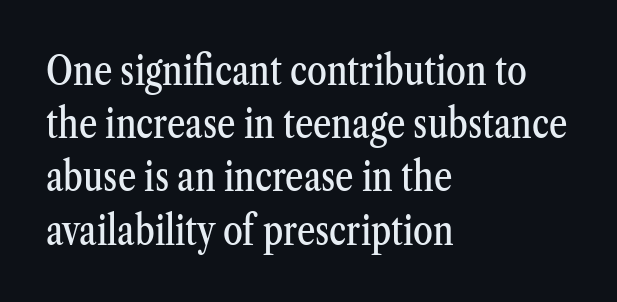
{"serif": "yes", "italic": "no", "width": "condensed", "stroke_contrast": "medium", "x_height": "medium", "monospaced": "no", "underline": "no", "align": "left", "line_spacing": "normal", "line_spacing_ratio": 1.33, "letter_spacing": "normal", "letter_spacing_em": 0.0, "glyph_px": 40}
